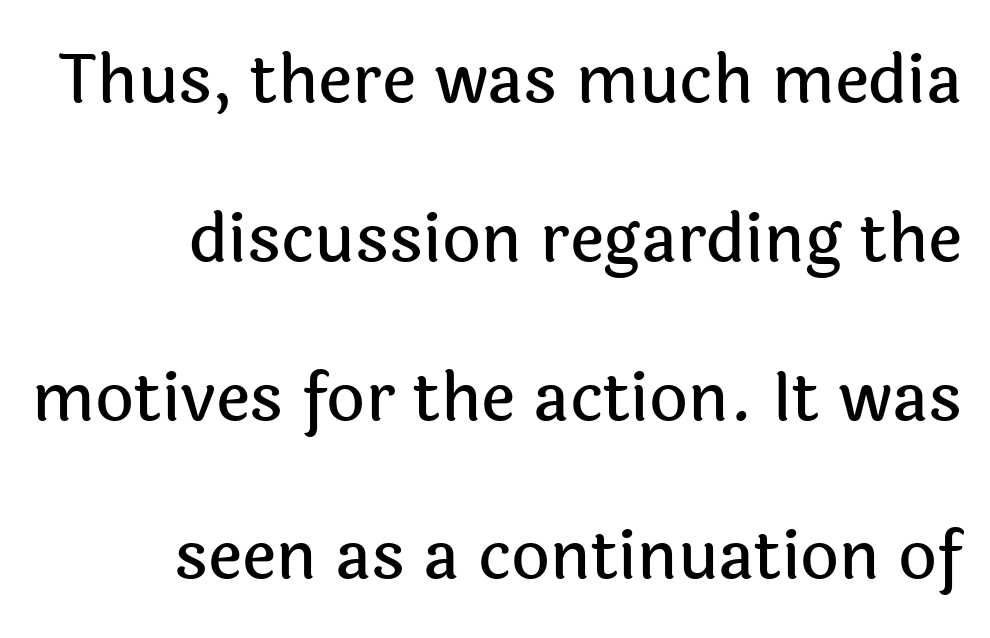
Q: Is the text italic (slanted)? A: No, it is upright.
Q: Is the typeface a serif or a sans-serif typeface? A: Sans-serif.
Q: Is the text underlined? A: No.
Q: How is the paragraph aligned? A: Right-aligned.
Q: Is the spacing between letters normal or unusually wide? A: Normal.
Q: Is the spacing between lines tight, normal or loose? A: Loose.
Q: Width (condensed, normal, or wide)? A: Normal.
Q: x-height? A: Medium.
Q: Monospaced? A: No.
